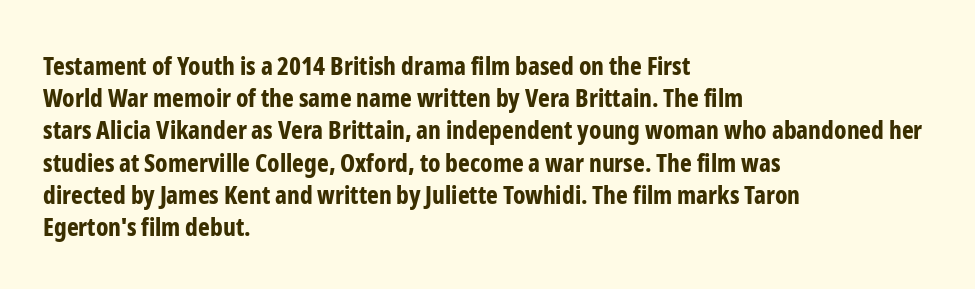
{"italic": "no", "bold": "yes", "underline": "no", "align": "left", "line_spacing": "normal", "line_spacing_ratio": 1.29, "letter_spacing": "normal", "letter_spacing_em": 0.0, "glyph_px": 25}
